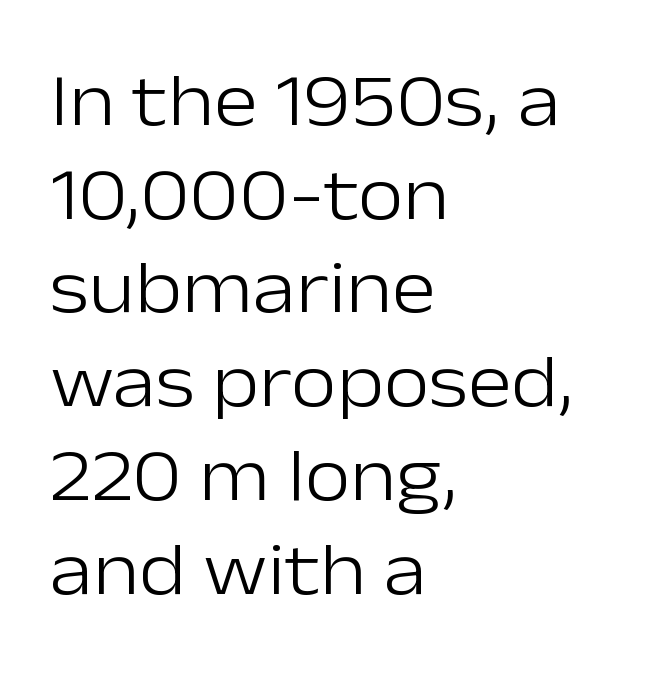
{"serif": "no", "italic": "no", "bold": "no", "weight": "light", "width": "normal", "stroke_contrast": "low", "x_height": "medium", "monospaced": "no", "underline": "no", "align": "left", "line_spacing": "normal", "line_spacing_ratio": 1.25, "letter_spacing": "normal", "letter_spacing_em": 0.0, "glyph_px": 75}
